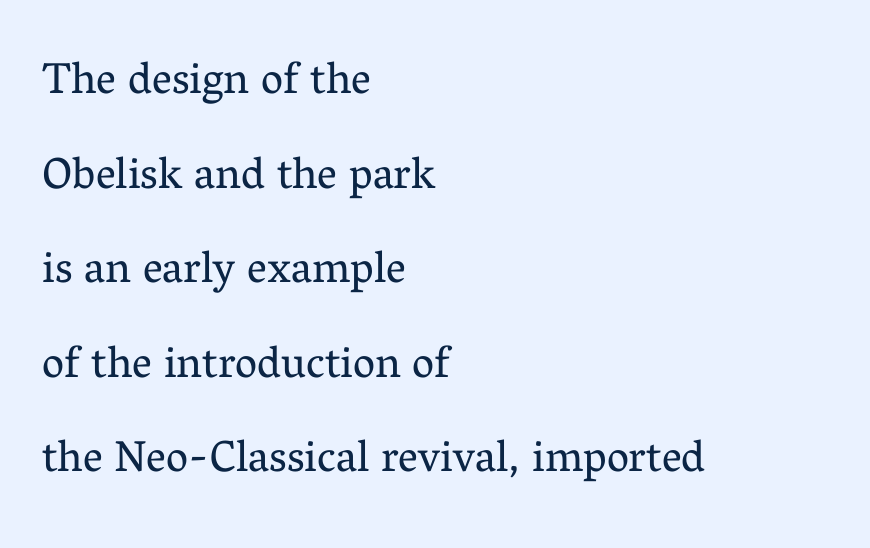
Q: Is the text bold? A: No.
Q: Is the text italic (slanted)? A: No, it is upright.
Q: Is the typeface a serif or a sans-serif typeface? A: Serif.
Q: Is the text underlined? A: No.
Q: How is the paragraph aligned? A: Left-aligned.
Q: Is the spacing between letters normal or unusually wide? A: Normal.
Q: Is the spacing between lines tight, normal or loose? A: Loose.
Q: Width (condensed, normal, or wide)? A: Normal.
Q: Stroke contrast? A: Medium.
Q: x-height? A: Medium.
Q: Monospaced? A: No.
